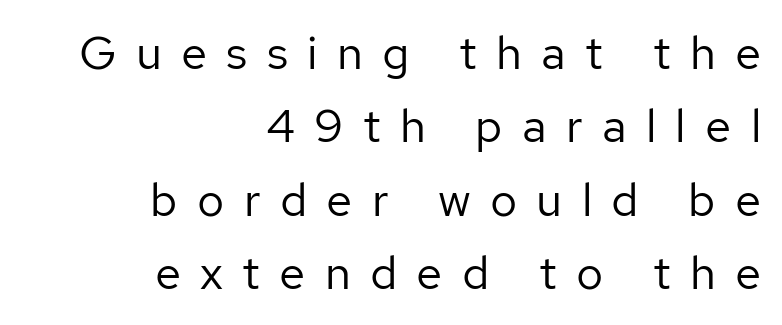
Decoration check: the copy has no underline. Letters have the restrained weight of plain body copy at most. Are there feet on the stems? There aren't — it's a sans. Evenly set lines give the paragraph a standard silhouette. Posture: vertical.
